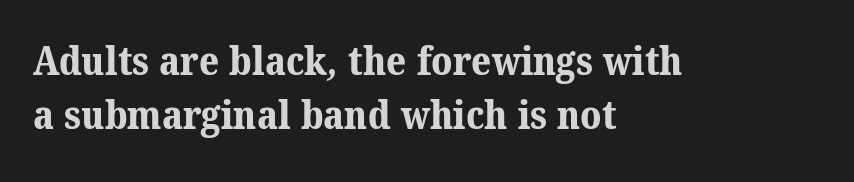
Q: Is the text bold? A: Yes.
Q: Is the typeface a serif or a sans-serif typeface? A: Serif.
Q: Is the text underlined? A: No.
Q: How is the paragraph aligned? A: Left-aligned.
Q: Is the spacing between letters normal or unusually wide? A: Normal.
Q: Is the spacing between lines tight, normal or loose? A: Normal.
Q: Width (condensed, normal, or wide)? A: Normal.
Q: Stroke contrast? A: Medium.
Q: x-height? A: Medium.
Q: Monospaced? A: No.
